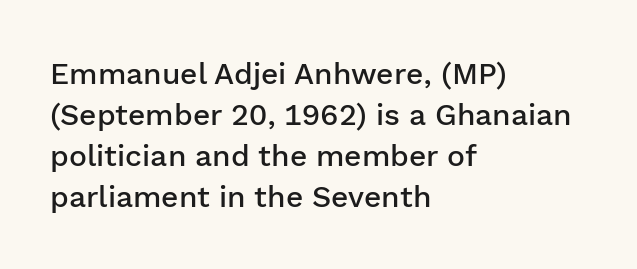
Line spacing here is normal. Beneath every word, the page is bare. The paragraph shown leans on its left margin. These lines are rendered in a variable-pitch font. Every stem runs plumb, perpendicular to the baseline.
